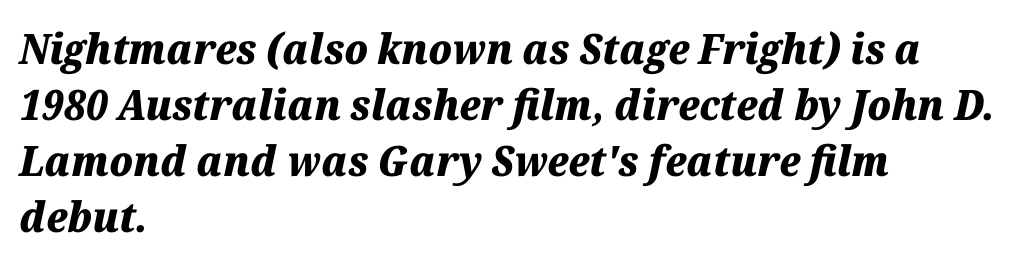
Q: Is the text bold? A: Yes.
Q: Is the text italic (slanted)? A: Yes, it leans right by about 12 degrees.
Q: Is the text underlined? A: No.
Q: How is the paragraph aligned? A: Left-aligned.
Q: Is the spacing between letters normal or unusually wide? A: Normal.
Q: Is the spacing between lines tight, normal or loose? A: Normal.
Q: Width (condensed, normal, or wide)? A: Normal.
Q: Stroke contrast? A: Medium.
Q: x-height? A: Medium.
Q: Monospaced? A: No.
